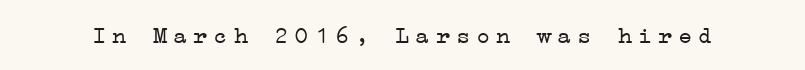
{"italic": "no", "bold": "no", "underline": "no", "letter_spacing": "wide", "letter_spacing_em": 0.24, "glyph_px": 24}
